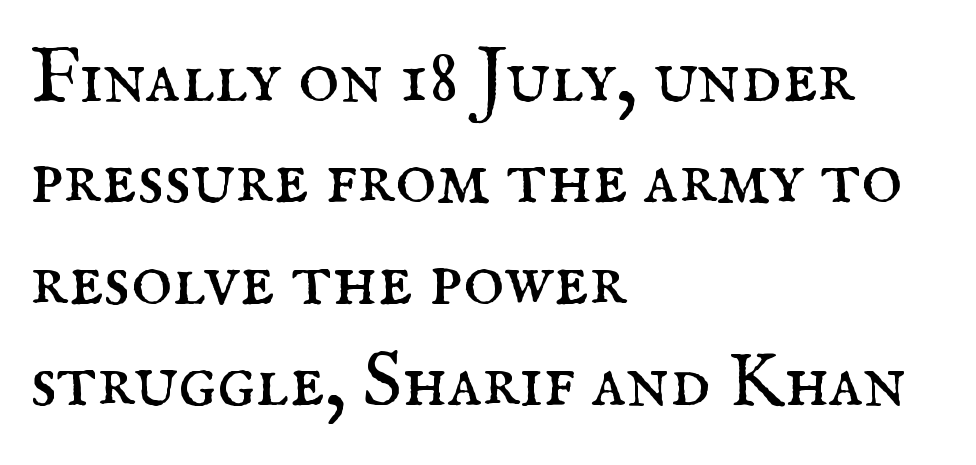
{"serif": "yes", "italic": "no", "bold": "no", "weight": "regular", "width": "normal", "stroke_contrast": "medium", "x_height": "small", "monospaced": "no", "underline": "no", "align": "left", "line_spacing": "normal", "line_spacing_ratio": 1.3, "letter_spacing": "normal", "letter_spacing_em": 0.0, "glyph_px": 78}
